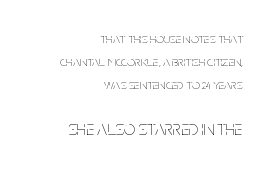
Q: Is the text bold? A: No.
Q: Is the text italic (slanted)? A: No, it is upright.
Q: Is the text underlined? A: No.
Q: How is the paragraph aligned? A: Right-aligned.
Q: Is the spacing between letters normal or unusually wide? A: Normal.
Q: Is the spacing between lines tight, normal or loose? A: Normal.
Q: Which block of text is set in a larger size, the first (top) or the second (bottom)? A: The second (bottom) one.
